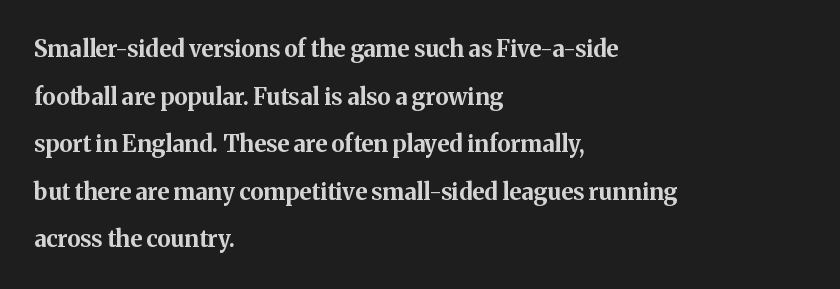
The image shows 23 px bold type, upright; set left-aligned, loose line spacing (2.07x), normal letter spacing, not underlined.
